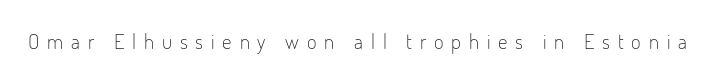
{"italic": "no", "bold": "no", "underline": "no", "letter_spacing": "wide", "letter_spacing_em": 0.37, "glyph_px": 21}
